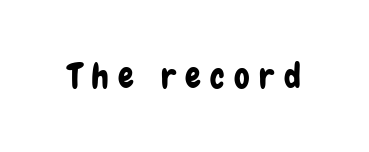
The tracking jumps out immediately: characters are airy and widely separated. Does the lettering tilt? It doesn't — this is upright. Is this a fixed-width face? No — the glyphs have proportional, varying widths. I'd call this a sans setting — the letters go barefoot.
